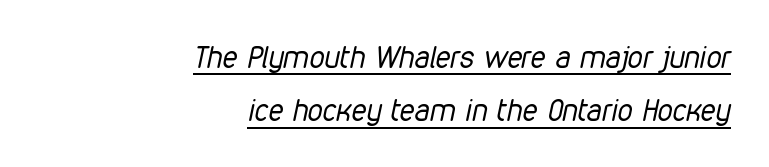
{"italic": "yes", "lean": "right", "slant_degrees": 12, "bold": "no", "weight": "regular", "width": "condensed", "stroke_contrast": "low", "x_height": "medium", "monospaced": "no", "underline": "yes", "align": "right", "line_spacing_ratio": 1.77, "letter_spacing": "normal", "letter_spacing_em": 0.0, "glyph_px": 30}
